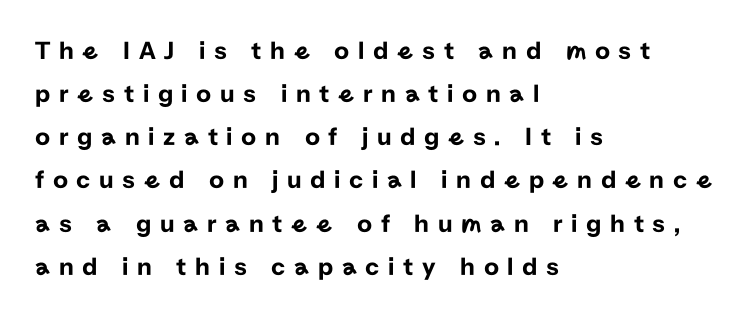
The image shows 26 px text type, upright; set left-aligned, normal line spacing (1.66x), unusually wide letter spacing (+0.33 em), not underlined.
